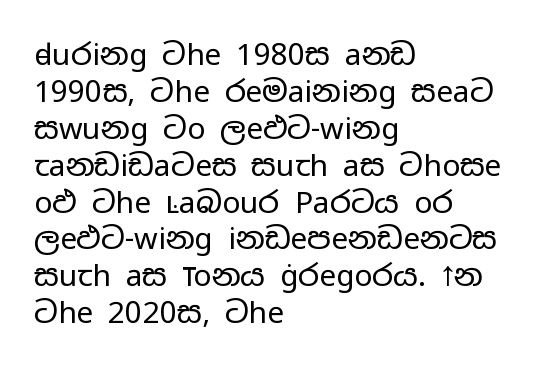
Q: Is the text bold? A: No.
Q: Is the text italic (slanted)? A: No, it is upright.
Q: Is the typeface a serif or a sans-serif typeface? A: Sans-serif.
Q: Is the text underlined? A: No.
Q: How is the paragraph aligned? A: Left-aligned.
Q: Is the spacing between letters normal or unusually wide? A: Normal.
Q: Width (condensed, normal, or wide)? A: Wide.
Q: Stroke contrast? A: Low.
Q: x-height? A: Medium.
Q: Monospaced? A: No.
